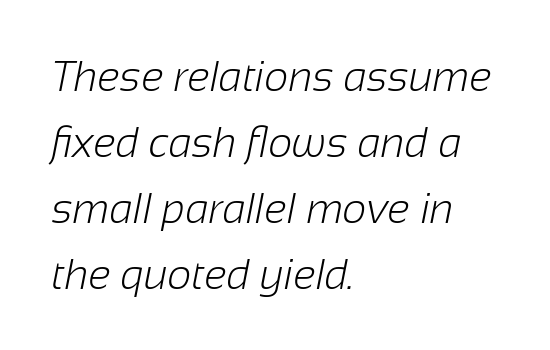
Q: Is the text bold? A: No.
Q: Is the typeface a serif or a sans-serif typeface? A: Sans-serif.
Q: Is the text underlined? A: No.
Q: How is the paragraph aligned? A: Left-aligned.
Q: Is the spacing between letters normal or unusually wide? A: Normal.
Q: Is the spacing between lines tight, normal or loose? A: Normal.
Q: Width (condensed, normal, or wide)? A: Normal.
Q: Stroke contrast? A: Low.
Q: x-height? A: Medium.
Q: Monospaced? A: No.
